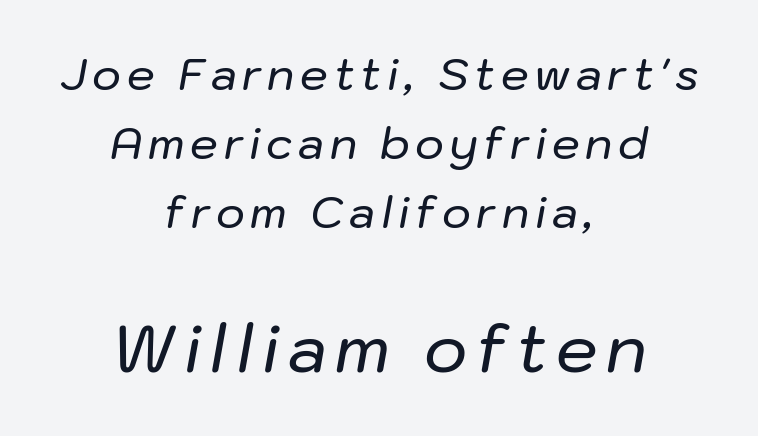
{"italic": "yes", "lean": "right", "slant_degrees": 10, "width": "normal", "stroke_contrast": "low", "x_height": "medium", "monospaced": "no", "underline": "no", "align": "center", "line_spacing": "normal", "line_spacing_ratio": 1.57, "larger_block": "second", "size_ratio": 1.5, "glyph_px": 66}
